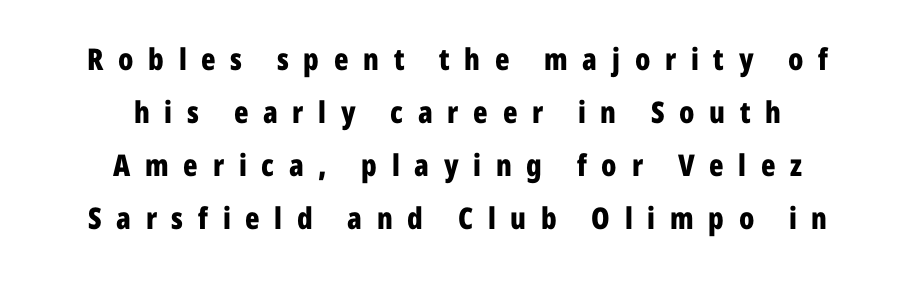
{"serif": "no", "italic": "no", "bold": "yes", "weight": "bold", "width": "condensed", "stroke_contrast": "low", "x_height": "medium", "monospaced": "no", "underline": "no", "align": "center", "line_spacing_ratio": 1.77, "letter_spacing": "wide", "letter_spacing_em": 0.49, "glyph_px": 30}
